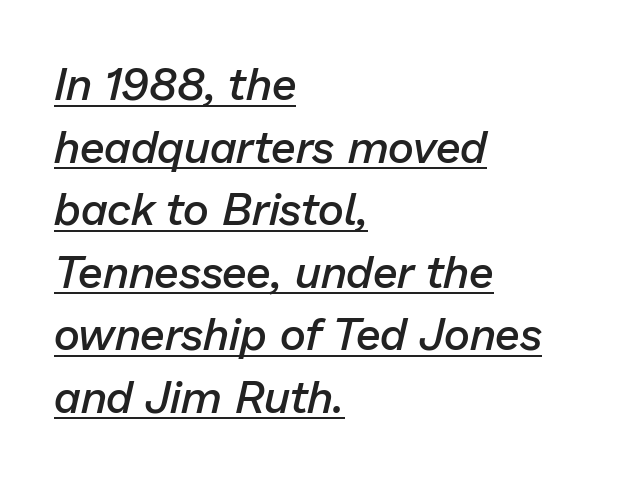
Q: Is the text bold? A: Semi-bold.
Q: Is the text italic (slanted)? A: Yes, it leans right by about 13 degrees.
Q: Is the text underlined? A: Yes.
Q: How is the paragraph aligned? A: Left-aligned.
Q: Is the spacing between letters normal or unusually wide? A: Normal.
Q: Is the spacing between lines tight, normal or loose? A: Normal.
Q: Width (condensed, normal, or wide)? A: Normal.
Q: Stroke contrast? A: Low.
Q: x-height? A: Medium.
Q: Monospaced? A: No.
